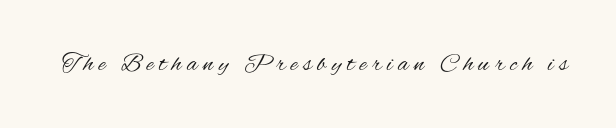
Caption: face not bold, strokes unweighted. The letters are spread apart with noticeably loose tracking. The baseline area is clear.
